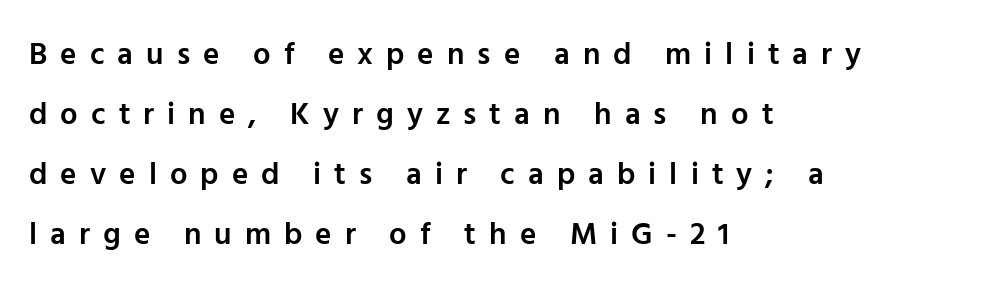
Q: Is the text bold? A: Semi-bold.
Q: Is the text italic (slanted)? A: No, it is upright.
Q: Is the typeface a serif or a sans-serif typeface? A: Sans-serif.
Q: Is the text underlined? A: No.
Q: How is the paragraph aligned? A: Left-aligned.
Q: Is the spacing between letters normal or unusually wide? A: Unusually wide.
Q: Is the spacing between lines tight, normal or loose? A: Loose.
Q: Width (condensed, normal, or wide)? A: Normal.
Q: Stroke contrast? A: Low.
Q: x-height? A: Medium.
Q: Monospaced? A: No.
